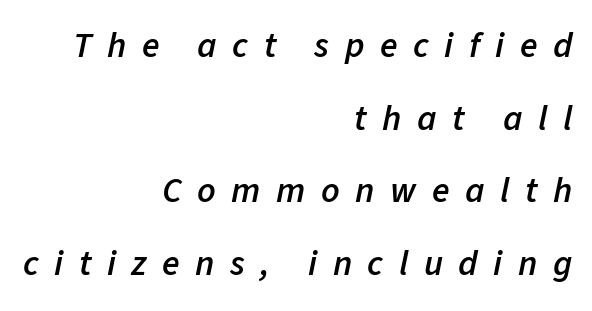
{"italic": "yes", "lean": "right", "slant_degrees": 11, "bold": "semi", "weight": "semibold", "width": "normal", "stroke_contrast": "low", "x_height": "medium", "monospaced": "no", "underline": "no", "align": "right", "line_spacing": "loose", "line_spacing_ratio": 2.02, "letter_spacing": "wide", "letter_spacing_em": 0.43, "glyph_px": 36}
